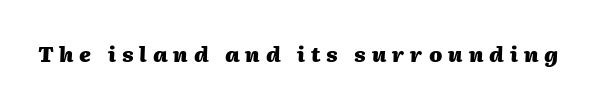
{"italic": "yes", "lean": "right", "slant_degrees": 2, "bold": "yes", "underline": "no", "letter_spacing": "wide", "letter_spacing_em": 0.29, "glyph_px": 21}
